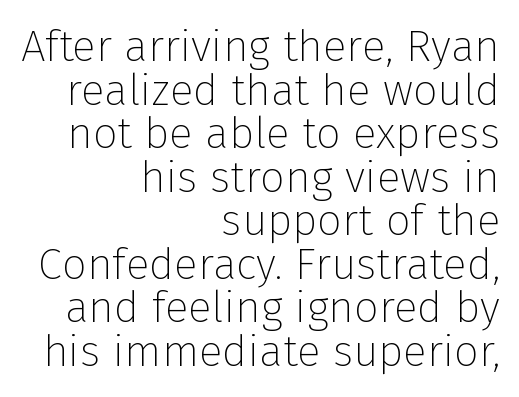
The image shows 44 px thin sans-serif type, upright; set right-aligned, tight line spacing (0.99x), normal letter spacing, not underlined; low stroke contrast and a medium x-height.
